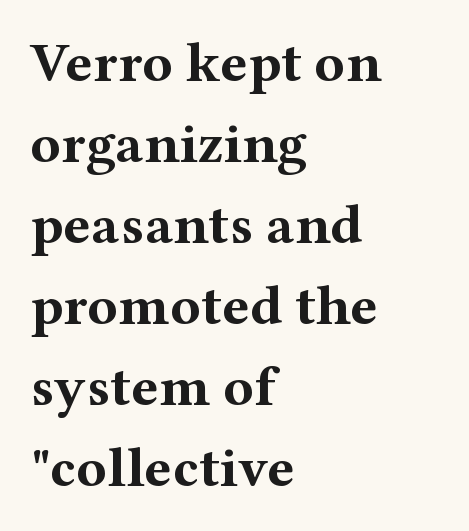
The image shows 57 px bold, wide serif type, upright; set left-aligned, normal line spacing (1.42x), normal letter spacing, not underlined; medium stroke contrast and a medium x-height.
